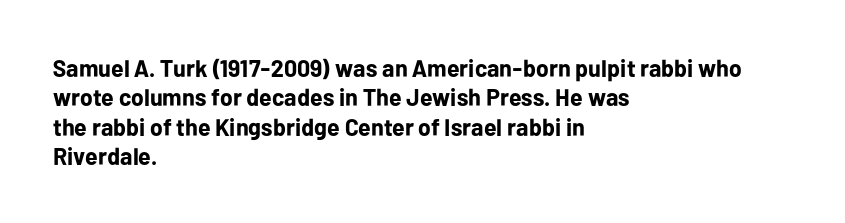
The image shows 24 px bold type, upright; set left-aligned, line spacing 1.22x, normal letter spacing, not underlined.
